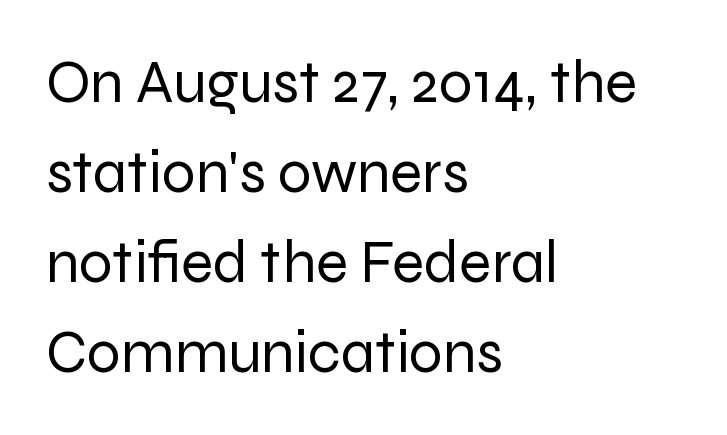
The image shows 60 px regular-weight sans-serif type, upright; set left-aligned, normal line spacing (1.5x), normal letter spacing, not underlined; low stroke contrast and a medium x-height.
